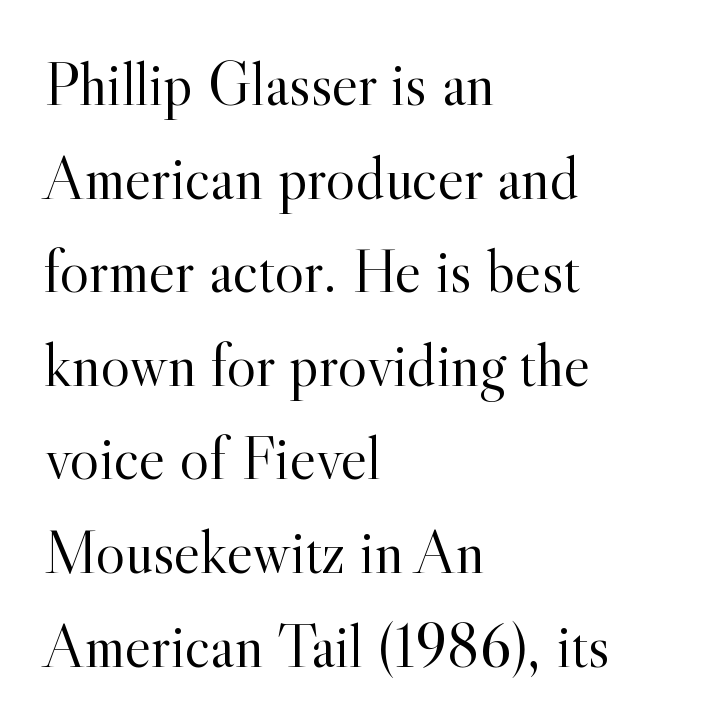
{"serif": "yes", "italic": "no", "bold": "no", "weight": "light", "width": "normal", "x_height": "small", "monospaced": "no", "underline": "no", "align": "left", "line_spacing": "normal", "line_spacing_ratio": 1.51, "letter_spacing": "normal", "letter_spacing_em": 0.0, "glyph_px": 62}
